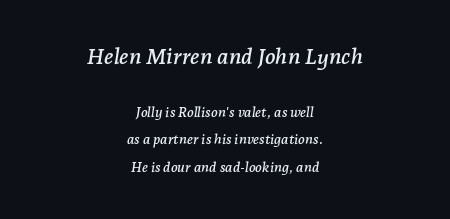
The image shows 22 px text type, italic (leaning right); set centered, loose line spacing (1.94x), normal letter spacing, not underlined; the first (top) block is 1.57x larger.
